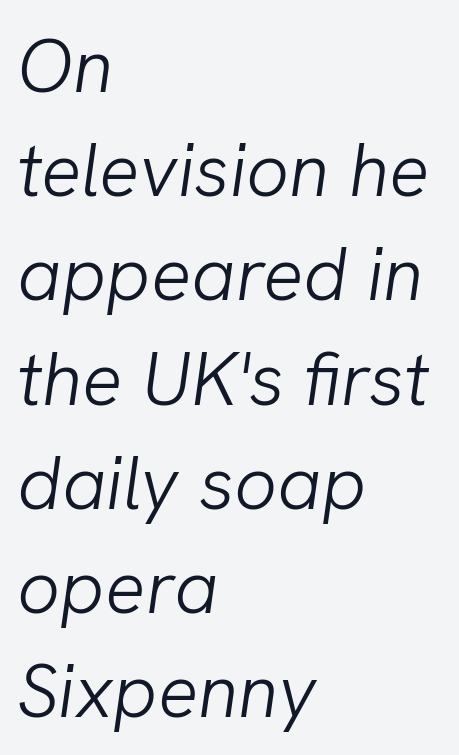
Q: Is the text bold? A: No.
Q: Is the text italic (slanted)? A: Yes, it leans right by about 8 degrees.
Q: Is the text underlined? A: No.
Q: How is the paragraph aligned? A: Left-aligned.
Q: Is the spacing between letters normal or unusually wide? A: Normal.
Q: Is the spacing between lines tight, normal or loose? A: Normal.
Q: Width (condensed, normal, or wide)? A: Normal.
Q: Stroke contrast? A: Low.
Q: x-height? A: Medium.
Q: Monospaced? A: No.
